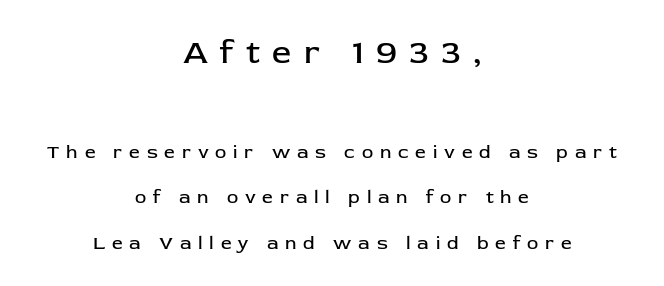
These lines are rendered in a variable-pitch font. Caption: upper text group enlarged, lower text group reduced. In CSS terms this would be text-align: center. What kind of face is this? One without serifs — a sans. Every stem runs plumb, perpendicular to the baseline.
